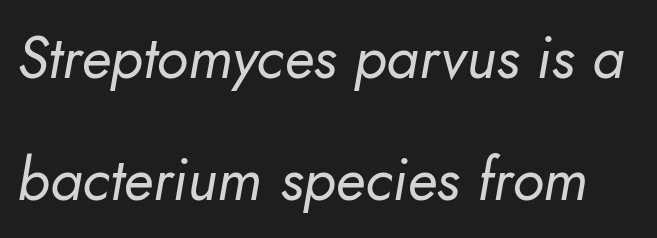
The image shows 59 px regular-weight type, italic (leaning right); set loose line spacing (2.06x), normal letter spacing, not underlined; low stroke contrast and a small x-height.
